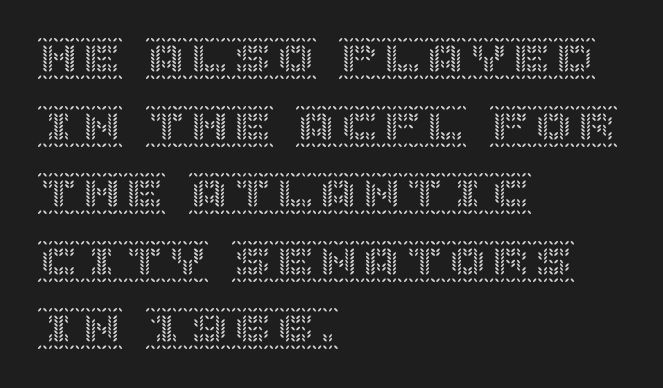
The image shows 43 px text type, upright; set left-aligned, normal line spacing (1.57x), normal letter spacing, not underlined; a large x-height.
